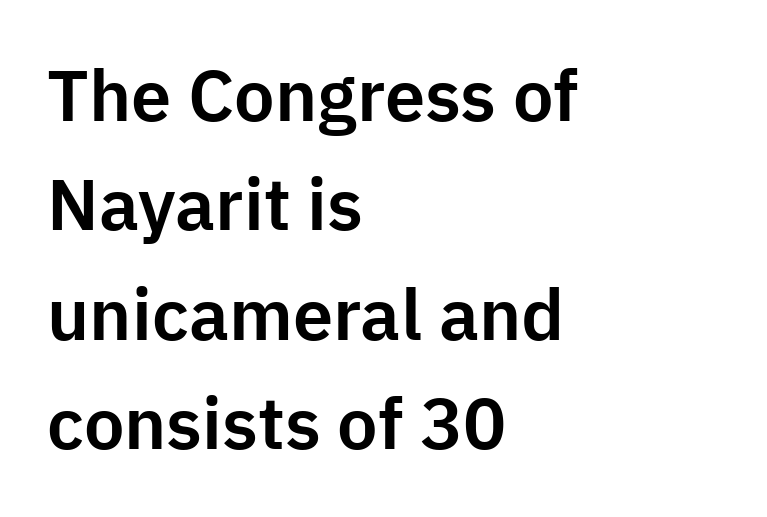
The lines in this sample share a left origin and differ only in where they stop. The passage shown is typeset with a sans-serif family. Words float on clear page, feet unadorned. Ordinary non-slanted type is in use. The rendering keeps characters at their native spacing.
